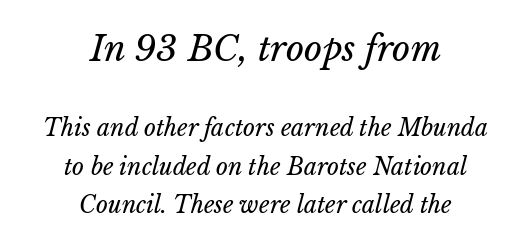
{"bold": "no", "weight": "regular", "width": "normal", "stroke_contrast": "low", "x_height": "medium", "monospaced": "no", "underline": "no", "align": "center", "line_spacing": "normal", "line_spacing_ratio": 1.67, "letter_spacing": "normal", "letter_spacing_em": 0.0, "larger_block": "first", "size_ratio": 1.52, "glyph_px": 35}
